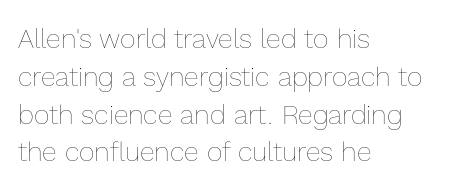
Q: Is the text bold? A: No.
Q: Is the text italic (slanted)? A: No, it is upright.
Q: Is the text underlined? A: No.
Q: How is the paragraph aligned? A: Left-aligned.
Q: Is the spacing between letters normal or unusually wide? A: Normal.
Q: Is the spacing between lines tight, normal or loose? A: Normal.
